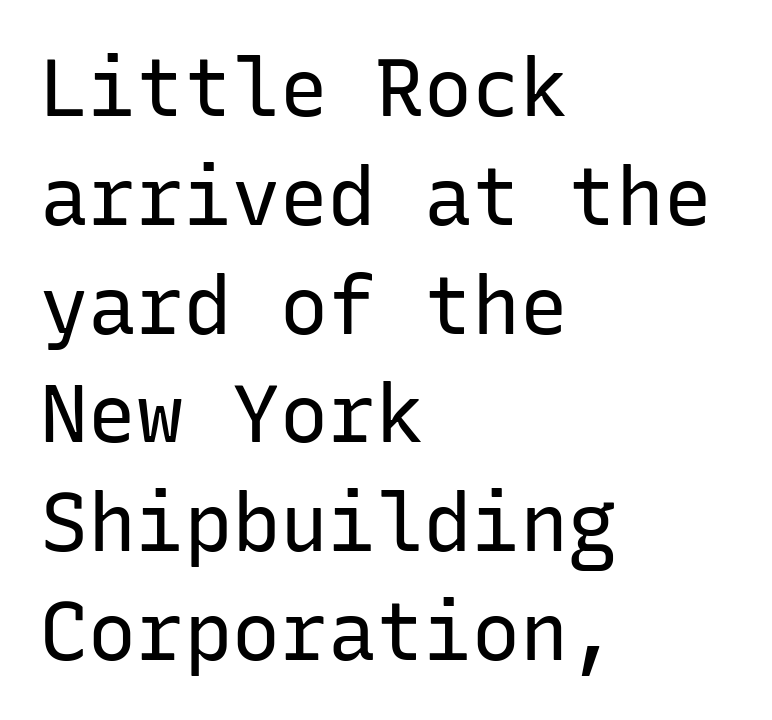
You can tell it's not italic because the verticals are truly vertical. In terms of letterspacing, this is plain default setting. These lines are rendered in a fixed-pitch font. This sample is left-justified, so line endings fall wherever the words run out.
